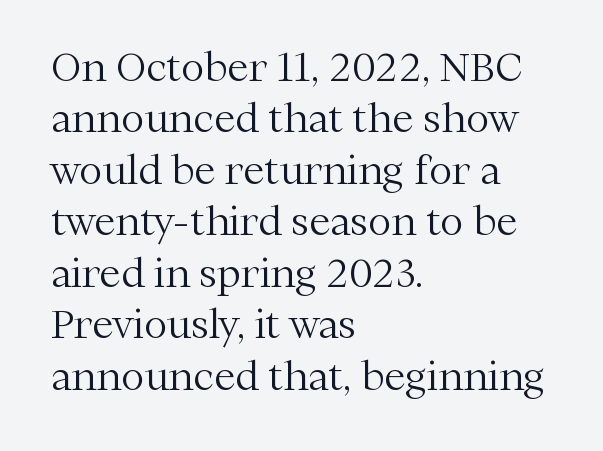
{"serif": "yes", "italic": "no", "bold": "no", "weight": "light", "width": "normal", "stroke_contrast": "medium", "x_height": "medium", "monospaced": "no", "underline": "no", "align": "left", "line_spacing": "normal", "line_spacing_ratio": 1.32, "letter_spacing": "normal", "letter_spacing_em": 0.0, "glyph_px": 39}
